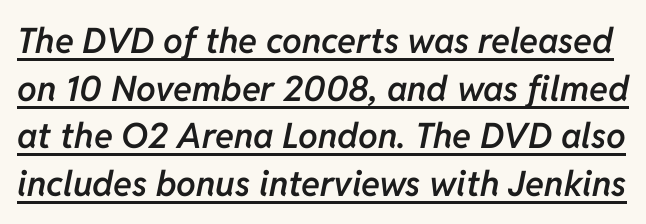
Q: Is the text bold? A: Semi-bold.
Q: Is the text italic (slanted)? A: Yes, it leans right by about 11 degrees.
Q: Is the text underlined? A: Yes.
Q: Is the spacing between letters normal or unusually wide? A: Normal.
Q: Is the spacing between lines tight, normal or loose? A: Normal.
Q: Width (condensed, normal, or wide)? A: Normal.
Q: Stroke contrast? A: Low.
Q: x-height? A: Medium.
Q: Monospaced? A: No.
